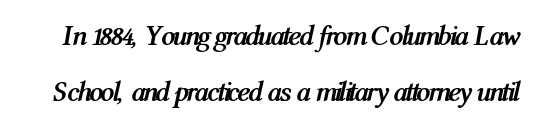
How heavy is the stroke? Heavy — this is a bold. The face used here is rendered with its standard letterfit. Character widths vary here, with narrow letters taking less room than wide ones. Italic? Definitely — the glyphs are oblique. The area under the type is left untouched. The line-height multiplier appears high, well above default.
